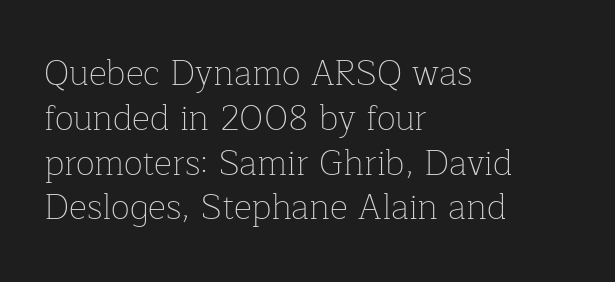
The image shows 35 px thin serif type, upright; set left-aligned, normal line spacing (1.28x), normal letter spacing, not underlined; low stroke contrast and a medium x-height.
